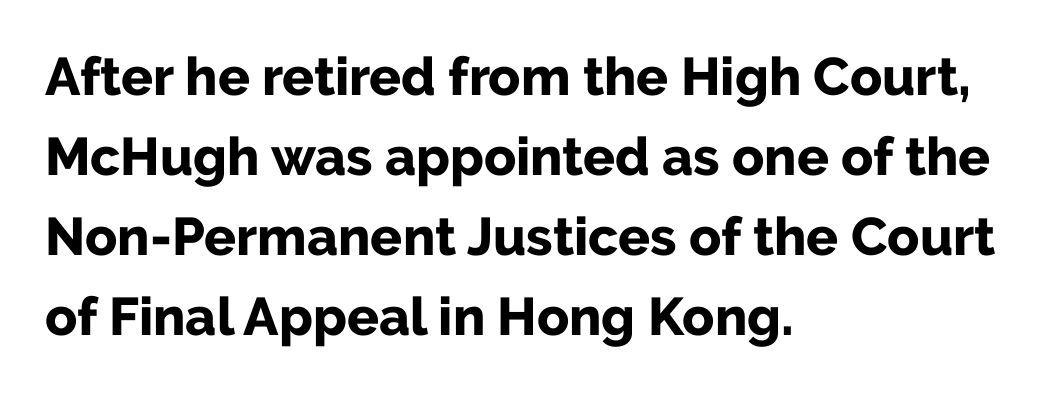
The image shows 53 px bold sans-serif type, upright; set left-aligned, normal line spacing (1.51x), normal letter spacing, not underlined; low stroke contrast and a medium x-height.
